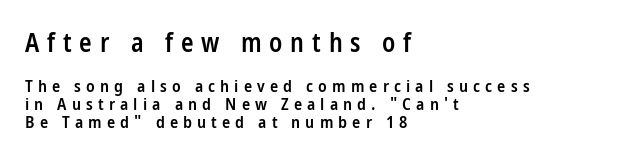
Q: Is the text bold? A: Semi-bold.
Q: Is the text italic (slanted)? A: No, it is upright.
Q: Is the text underlined? A: No.
Q: How is the paragraph aligned? A: Left-aligned.
Q: Is the spacing between letters normal or unusually wide? A: Unusually wide.
Q: Is the spacing between lines tight, normal or loose? A: Tight.
Q: Which block of text is set in a larger size, the first (top) or the second (bottom)? A: The first (top) one.
